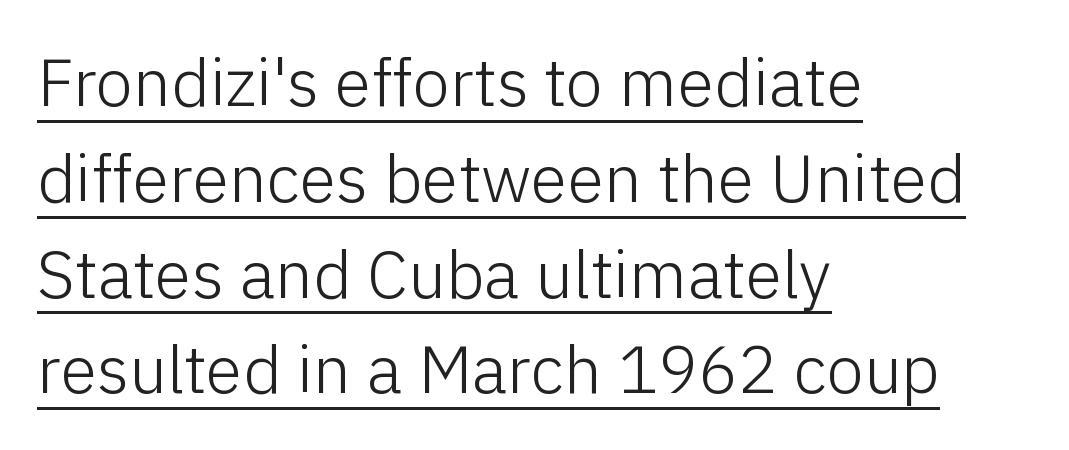
The image shows 67 px light sans-serif type, upright; set left-aligned, normal line spacing (1.43x), normal letter spacing, underlined; low stroke contrast and a medium x-height.
